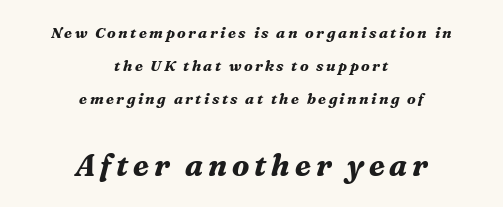
Q: Is the text bold? A: Yes.
Q: Is the text italic (slanted)? A: Yes, it leans right by about 16 degrees.
Q: Is the typeface a serif or a sans-serif typeface? A: Serif.
Q: Is the text underlined? A: No.
Q: How is the paragraph aligned? A: Centered.
Q: Is the spacing between lines tight, normal or loose? A: Loose.
Q: Which block of text is set in a larger size, the first (top) or the second (bottom)? A: The second (bottom) one.
Q: Width (condensed, normal, or wide)? A: Normal.
Q: Stroke contrast? A: Medium.
Q: x-height? A: Medium.
Q: Monospaced? A: No.
